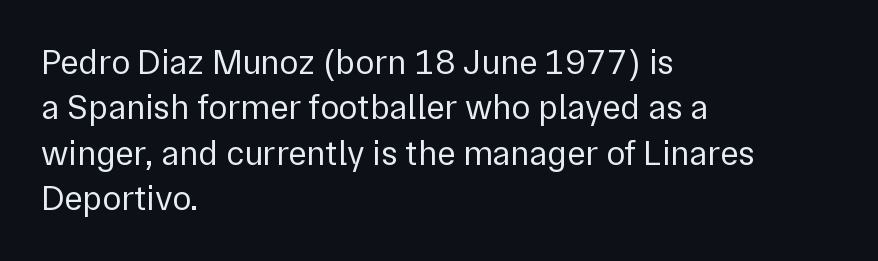
The image shows 35 px regular-weight sans-serif type, upright; set left-aligned, normal line spacing (1.3x), normal letter spacing, not underlined; a medium x-height.
